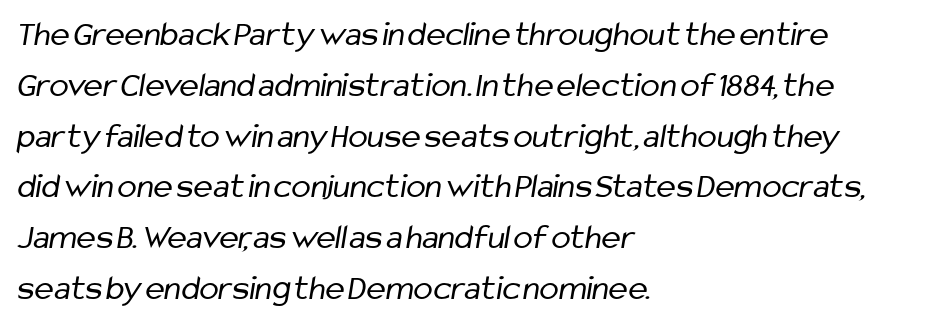
{"serif": "no", "bold": "no", "weight": "regular", "width": "condensed", "stroke_contrast": "low", "x_height": "medium", "monospaced": "no", "underline": "no", "align": "left", "line_spacing": "normal", "line_spacing_ratio": 1.41, "letter_spacing": "normal", "letter_spacing_em": 0.0, "glyph_px": 36}
